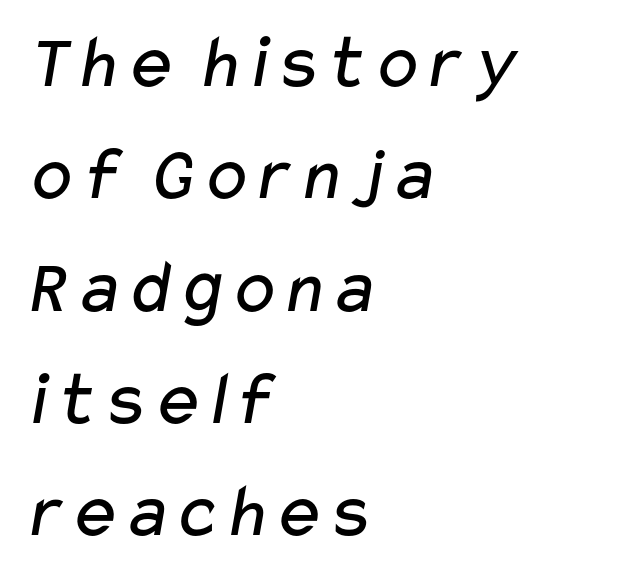
{"serif": "no", "bold": "no", "weight": "regular", "width": "wide", "stroke_contrast": "low", "x_height": "medium", "monospaced": "no", "underline": "no", "align": "left", "line_spacing": "normal", "line_spacing_ratio": 1.44, "letter_spacing": "normal", "letter_spacing_em": 0.0, "glyph_px": 78}
